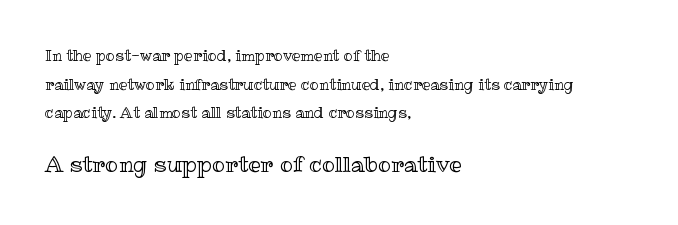
Q: Is the text italic (slanted)? A: No, it is upright.
Q: Is the text underlined? A: No.
Q: How is the paragraph aligned? A: Left-aligned.
Q: Is the spacing between letters normal or unusually wide? A: Normal.
Q: Is the spacing between lines tight, normal or loose? A: Loose.
Q: Which block of text is set in a larger size, the first (top) or the second (bottom)? A: The second (bottom) one.
